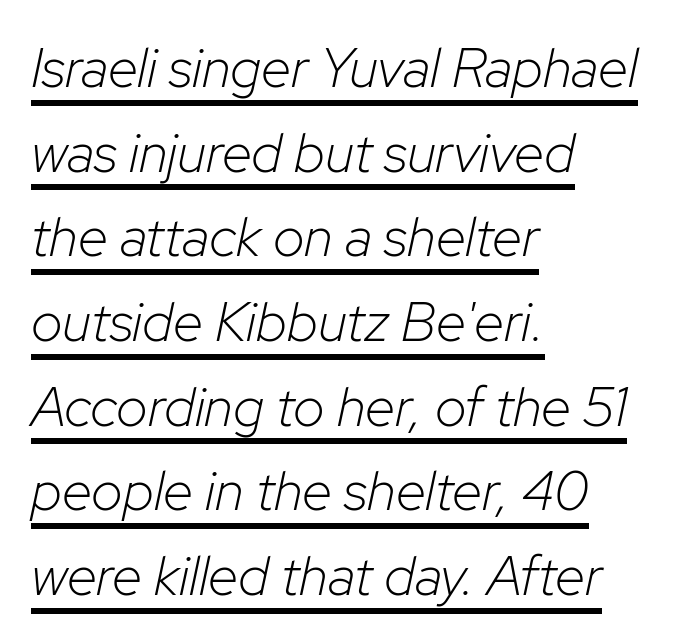
The image shows 55 px light type, italic (leaning right); set left-aligned, normal line spacing (1.54x), normal letter spacing, underlined; low stroke contrast and a medium x-height.
